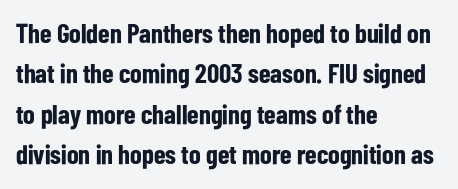
Q: Is the text bold? A: Yes.
Q: Is the text italic (slanted)? A: No, it is upright.
Q: Is the text underlined? A: No.
Q: How is the paragraph aligned? A: Left-aligned.
Q: Is the spacing between letters normal or unusually wide? A: Normal.
Q: Is the spacing between lines tight, normal or loose? A: Normal.
